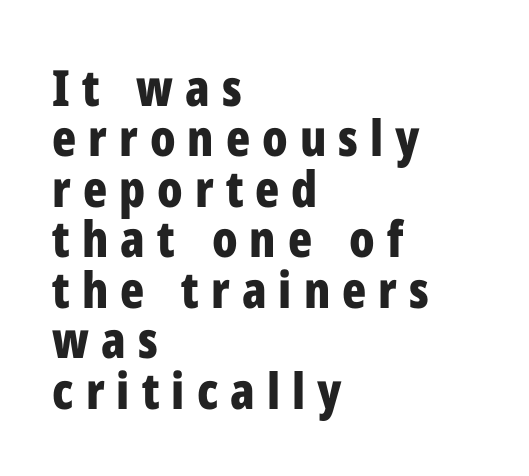
The image shows 50 px bold, condensed sans-serif type, upright; set left-aligned, tight line spacing (1.01x), unusually wide letter spacing (+0.24 em), not underlined; low stroke contrast and a medium x-height.
